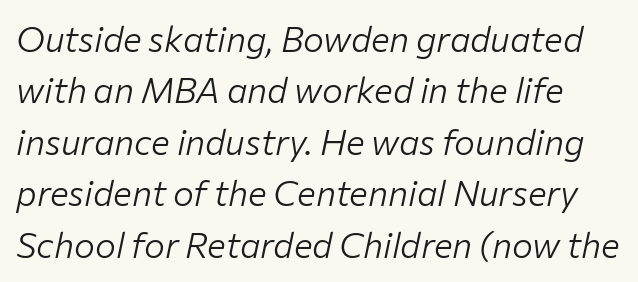
{"italic": "yes", "lean": "right", "slant_degrees": 12, "bold": "no", "weight": "light", "width": "normal", "stroke_contrast": "low", "x_height": "medium", "monospaced": "no", "underline": "no", "line_spacing": "normal", "line_spacing_ratio": 1.47, "letter_spacing": "normal", "letter_spacing_em": 0.0, "glyph_px": 35}
